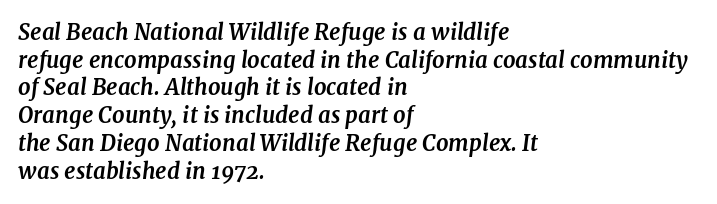
The image shows 22 px bold type, italic (leaning right); set left-aligned, normal line spacing (1.26x), normal letter spacing, not underlined.
